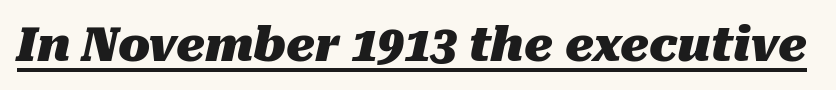
{"italic": "yes", "lean": "right", "slant_degrees": 10, "bold": "yes", "weight": "heavy", "width": "normal", "stroke_contrast": "medium", "x_height": "medium", "monospaced": "no", "underline": "yes", "letter_spacing": "normal", "letter_spacing_em": 0.0, "glyph_px": 47}
